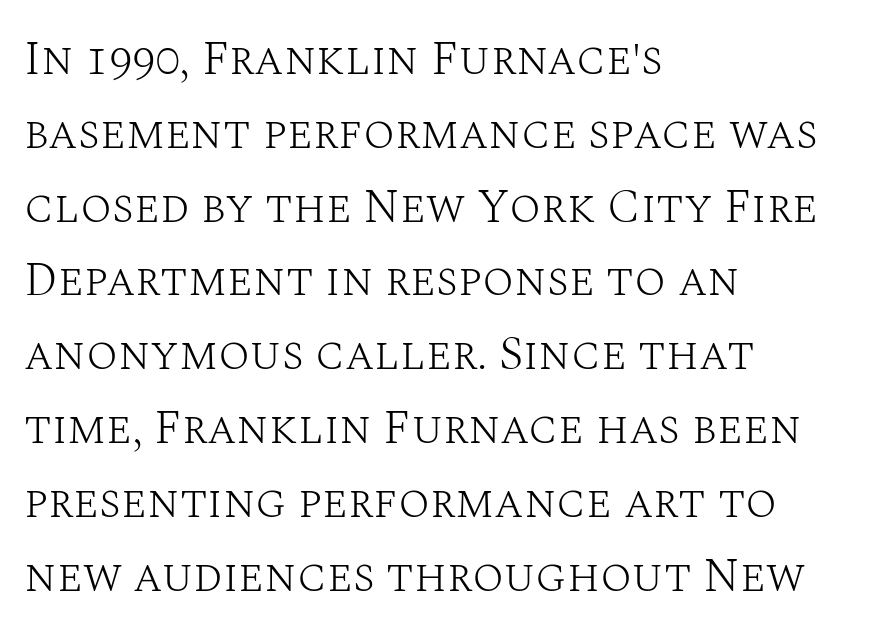
Q: Is the text bold? A: No.
Q: Is the text italic (slanted)? A: No, it is upright.
Q: Is the typeface a serif or a sans-serif typeface? A: Serif.
Q: Is the text underlined? A: No.
Q: How is the paragraph aligned? A: Left-aligned.
Q: Is the spacing between letters normal or unusually wide? A: Normal.
Q: Is the spacing between lines tight, normal or loose? A: Normal.
Q: Width (condensed, normal, or wide)? A: Normal.
Q: Stroke contrast? A: Medium.
Q: x-height? A: Large.
Q: Monospaced? A: No.
